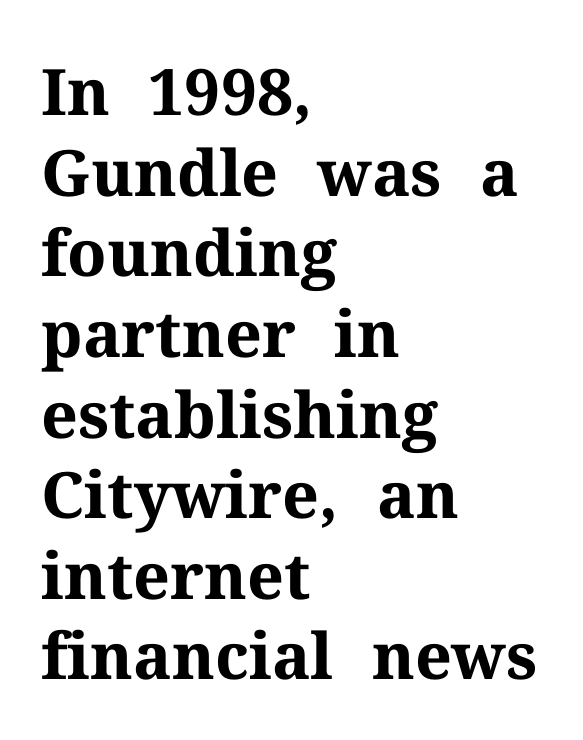
Character widths vary here, with narrow letters taking less room than wide ones. The zone under the glyphs is completely vacant. In CSS terms this would be text-align: left. You could call the tracking neutral — neither tight nor loose.
